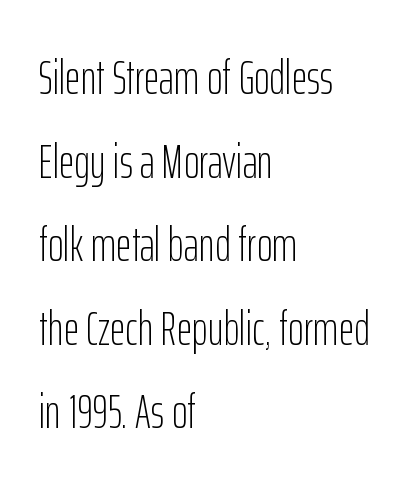
The rendering anchors every line to the left-hand side. No letter is thick-stroked: the sample isn't bold. Descender tails drop into unmarked territory. The rendering uses natural spacing where letterforms have individual widths.
